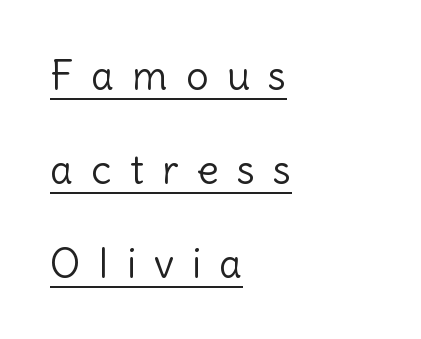
{"serif": "no", "italic": "no", "bold": "no", "weight": "light", "width": "normal", "x_height": "medium", "monospaced": "no", "underline": "yes", "align": "left", "line_spacing": "loose", "line_spacing_ratio": 2.35, "letter_spacing": "wide", "letter_spacing_em": 0.46, "glyph_px": 40}
